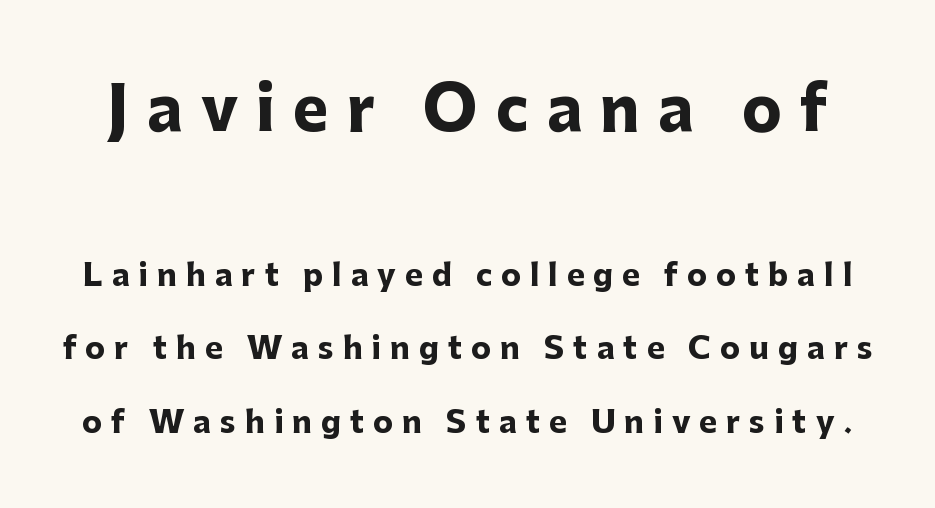
{"serif": "no", "italic": "no", "bold": "yes", "weight": "heavy", "width": "normal", "stroke_contrast": "low", "x_height": "medium", "monospaced": "no", "underline": "no", "line_spacing": "loose", "line_spacing_ratio": 2.45, "letter_spacing": "wide", "letter_spacing_em": 0.3, "larger_block": "first", "size_ratio": 2.0, "glyph_px": 60}
